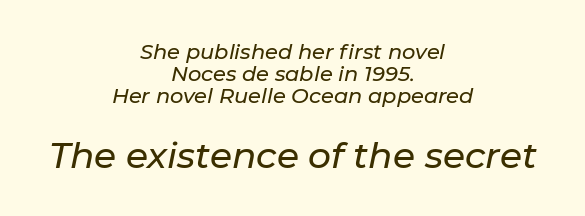
{"italic": "yes", "lean": "right", "slant_degrees": 11, "width": "normal", "stroke_contrast": "low", "x_height": "medium", "monospaced": "no", "underline": "no", "align": "center", "line_spacing": "tight", "line_spacing_ratio": 1.05, "letter_spacing": "normal", "letter_spacing_em": 0.0, "larger_block": "second", "size_ratio": 1.71, "glyph_px": 36}
